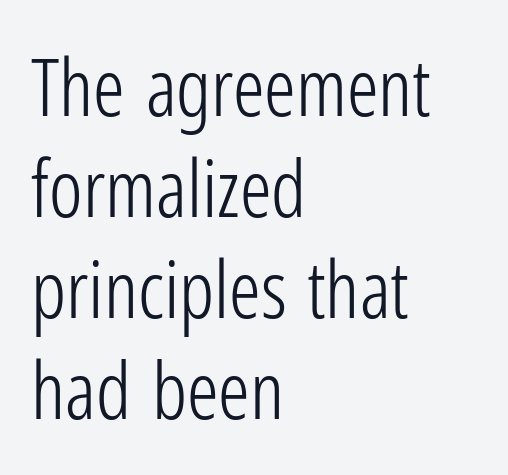
Short and long lines alike share a common starting point at left. Italic? Not at all — the glyphs are vertical. Ink coverage per letter is moderate at most. Is the letter spacing exaggerated? No — it looks like the ordinary default. Typographically, this falls in the sans-serif category. Underline: absent.
